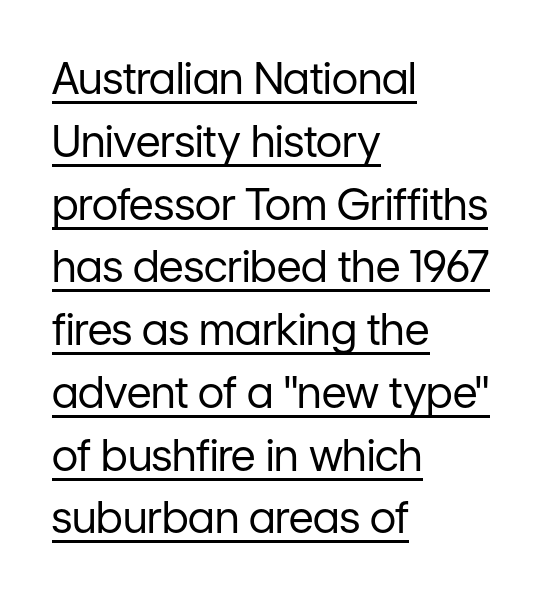
{"serif": "no", "italic": "no", "bold": "no", "weight": "regular", "width": "normal", "stroke_contrast": "low", "x_height": "medium", "monospaced": "no", "underline": "yes", "align": "left", "line_spacing": "normal", "line_spacing_ratio": 1.46, "letter_spacing": "normal", "letter_spacing_em": 0.0, "glyph_px": 43}
